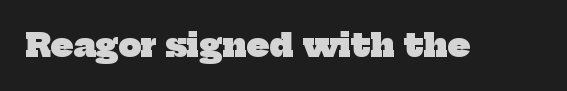
This rendering employs a face with finishing strokes, i.e., a serif. Note the varied advance widths — an 'i' is clearly narrower than an 'm'. Typesetter's note: full bold, strokes at maximum text heaviness. Rule under the text: the space is simply empty. The type is set solid horizontally, with unmodified tracking.
